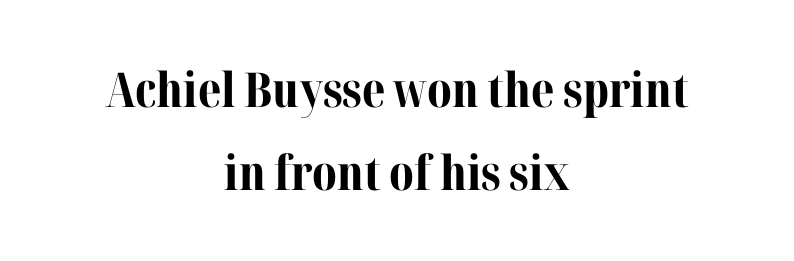
{"serif": "yes", "italic": "no", "bold": "yes", "weight": "bold", "width": "normal", "stroke_contrast": "medium", "x_height": "medium", "monospaced": "no", "underline": "no", "align": "center", "line_spacing_ratio": 1.73, "letter_spacing": "normal", "letter_spacing_em": 0.0, "glyph_px": 48}
